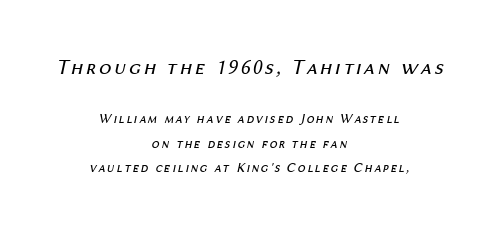
The image shows 22 px text type, italic (leaning right); set centered, line spacing 1.75x, not underlined; the first (top) block is 1.57x larger.
